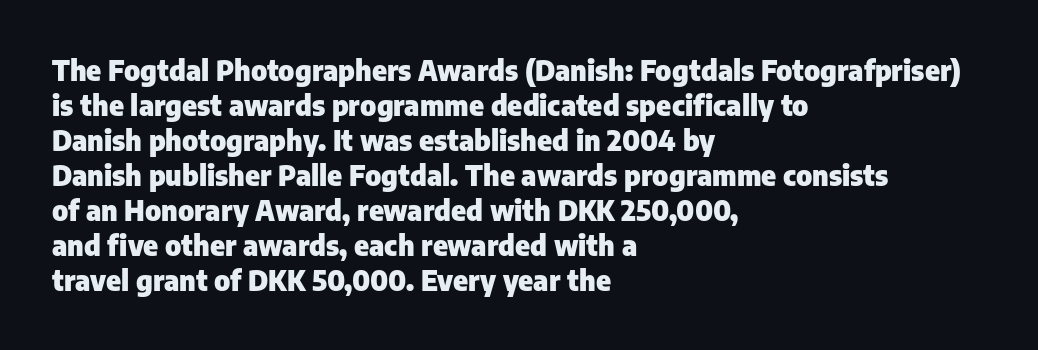
The strip under each line holds only bare page. These lines are rendered in a variable-pitch font. The gaps between neighbouring characters are ordinary and unremarkable. Notice how thick the strokes are: this is what a full bold looks like.
